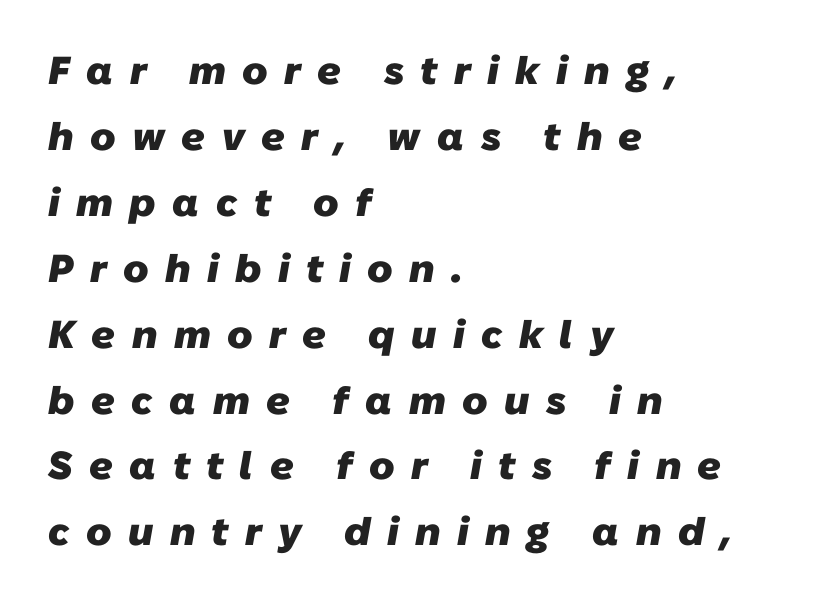
The image shows 39 px heavy sans-serif type; set left-aligned, normal line spacing (1.69x), unusually wide letter spacing (+0.42 em), not underlined; low stroke contrast and a medium x-height.
